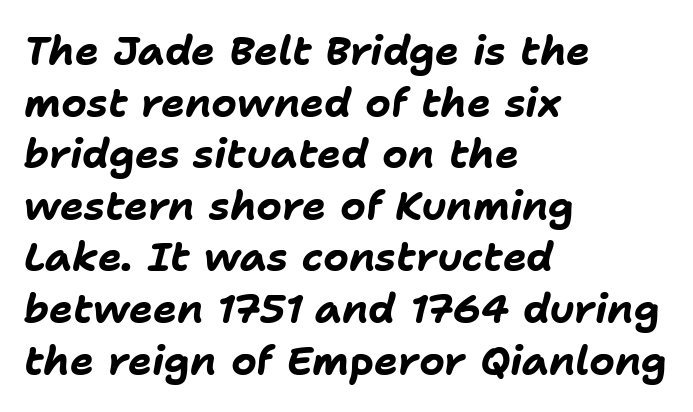
The image shows 40 px bold type, italic (leaning right); set left-aligned, normal line spacing (1.29x), normal letter spacing, not underlined; low stroke contrast and a medium x-height.
